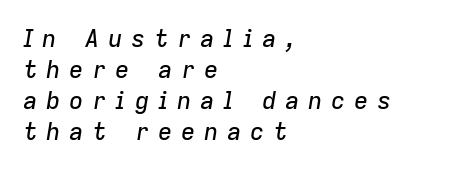
{"italic": "yes", "lean": "right", "slant_degrees": 9, "underline": "no", "align": "left", "line_spacing": "normal", "line_spacing_ratio": 1.29, "letter_spacing": "wide", "letter_spacing_em": 0.36, "glyph_px": 24}
